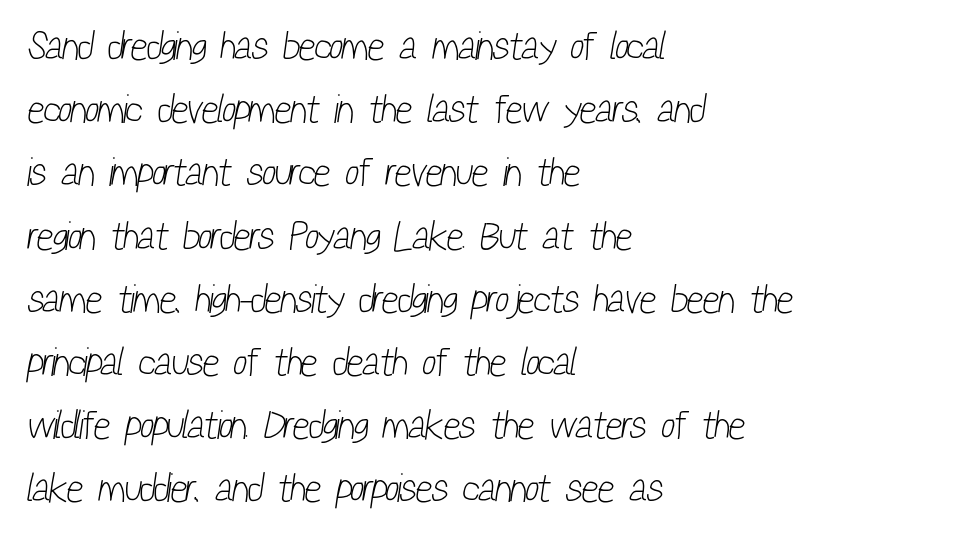
How are the letters spaced? Ordinarily, with no added tracking. Think of a printed novel: that variable character pitch is what you see here. A student would call this left alignment; a typographer would say flush left, rag right. A light-to-regular cut is what we see here.
